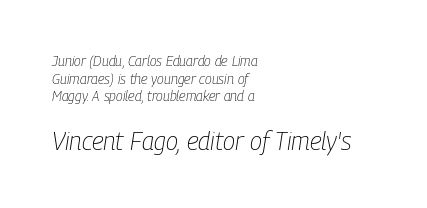
Q: Is the text bold? A: No.
Q: Is the text italic (slanted)? A: Yes, it leans right by about 9 degrees.
Q: Is the text underlined? A: No.
Q: How is the paragraph aligned? A: Left-aligned.
Q: Is the spacing between letters normal or unusually wide? A: Normal.
Q: Is the spacing between lines tight, normal or loose? A: Normal.
Q: Which block of text is set in a larger size, the first (top) or the second (bottom)? A: The second (bottom) one.
